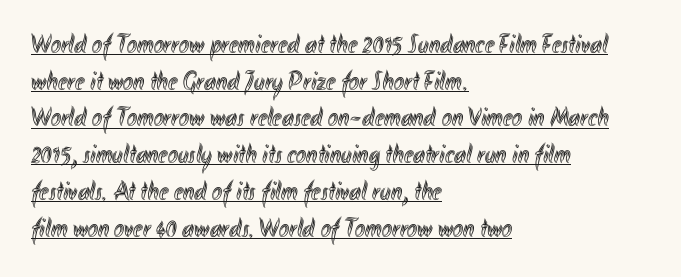
The image shows 27 px text type; set left-aligned, normal line spacing (1.36x), normal letter spacing, underlined.
